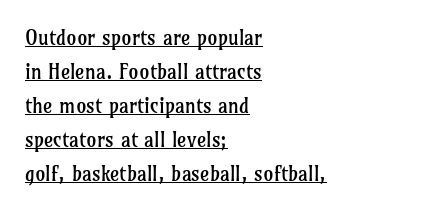
Teacher's note: observe the even left margin — that is flush-left alignment. This is underlined copy, the kind a proofreader might mark for attention. The letters sit at their default tracking, neither squeezed nor spread. The line-height multiplier appears to be the usual default. A typesetter would mark this as roman, not italic.
